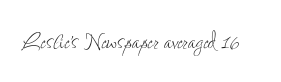
The image shows 29 px thin, condensed type; set normal letter spacing, not underlined; low stroke contrast and a small x-height.
